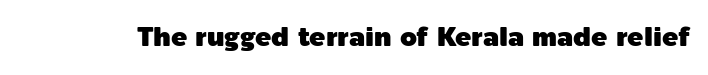
Q: Is the text italic (slanted)? A: No, it is upright.
Q: Is the text underlined? A: No.
Q: Is the spacing between letters normal or unusually wide? A: Normal.
